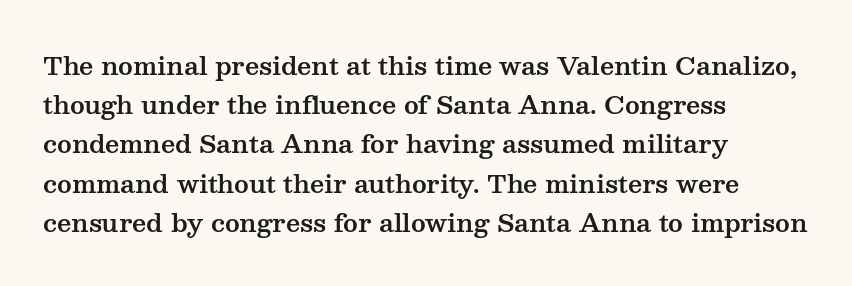
{"italic": "no", "underline": "no", "align": "left", "line_spacing": "normal", "line_spacing_ratio": 1.57, "letter_spacing": "normal", "letter_spacing_em": 0.0, "glyph_px": 25}
